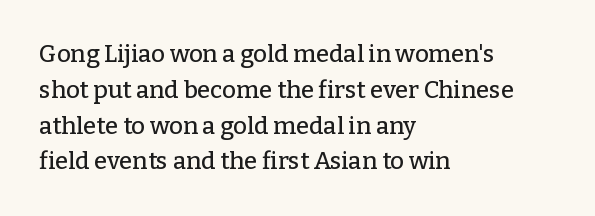
The image shows 24 px text type, upright; set left-aligned, normal line spacing (1.49x), normal letter spacing, not underlined.
